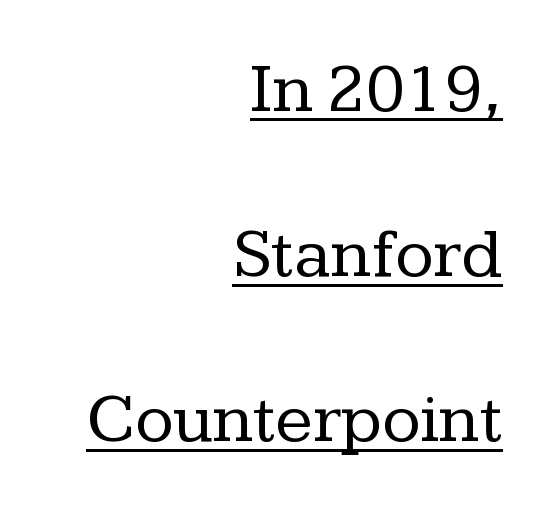
The font family rendered here belongs to the serif group. The rendered words wear a rule along their underside. Does the leading feel generous? Absolutely, it's lavish. Note the varied advance widths — an 'i' is clearly narrower than an 'm'.
